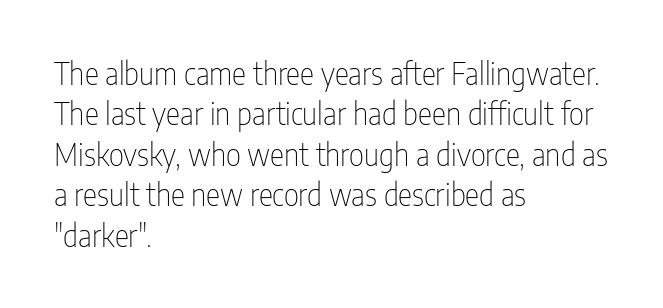
Q: Is the text bold? A: No.
Q: Is the text italic (slanted)? A: No, it is upright.
Q: Is the typeface a serif or a sans-serif typeface? A: Sans-serif.
Q: Is the text underlined? A: No.
Q: How is the paragraph aligned? A: Left-aligned.
Q: Is the spacing between letters normal or unusually wide? A: Normal.
Q: Is the spacing between lines tight, normal or loose? A: Normal.
Q: Width (condensed, normal, or wide)? A: Condensed.
Q: Stroke contrast? A: Low.
Q: x-height? A: Medium.
Q: Monospaced? A: No.
